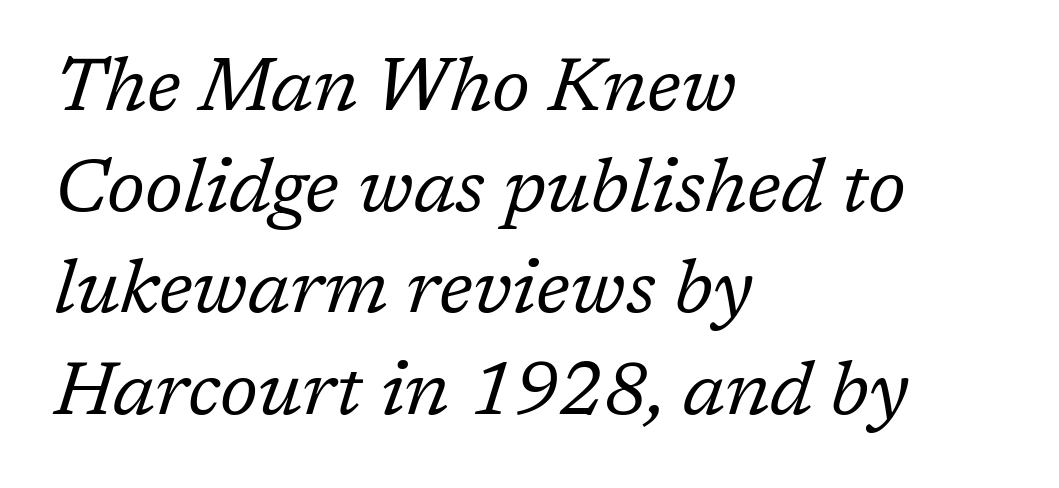
The image shows 75 px regular-weight serif type, italic (leaning right); set left-aligned, normal line spacing (1.35x), normal letter spacing, not underlined; low stroke contrast and a medium x-height.
